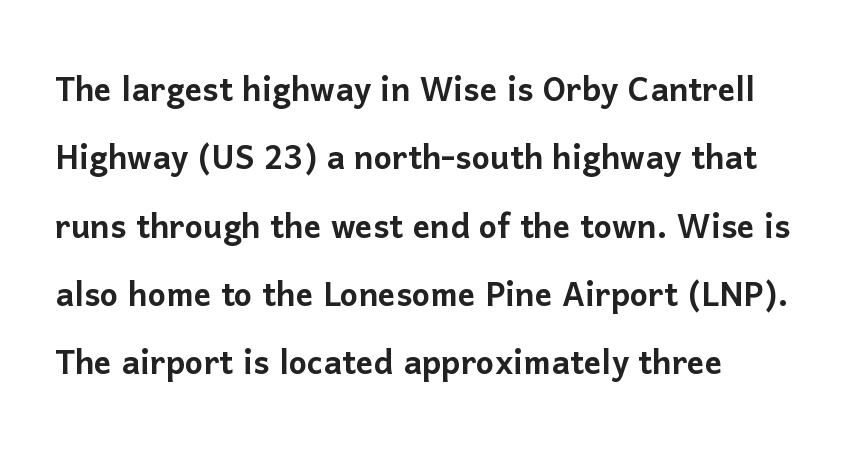
{"serif": "no", "italic": "no", "width": "normal", "stroke_contrast": "low", "x_height": "medium", "monospaced": "no", "underline": "no", "align": "left", "line_spacing": "normal", "line_spacing_ratio": 1.59, "letter_spacing": "normal", "letter_spacing_em": 0.0, "glyph_px": 43}
